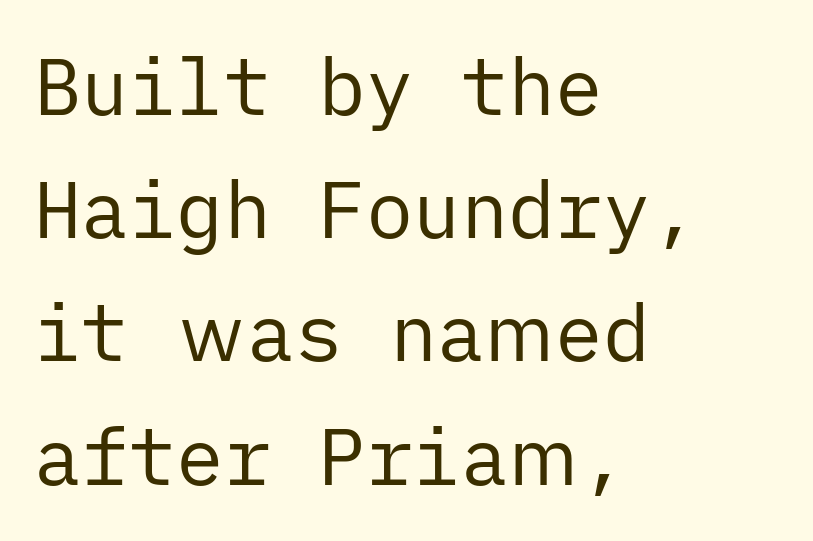
Q: Is the text bold? A: No.
Q: Is the text italic (slanted)? A: No, it is upright.
Q: Is the typeface a serif or a sans-serif typeface? A: Sans-serif.
Q: Is the text underlined? A: No.
Q: How is the paragraph aligned? A: Left-aligned.
Q: Is the spacing between letters normal or unusually wide? A: Normal.
Q: Is the spacing between lines tight, normal or loose? A: Normal.
Q: Width (condensed, normal, or wide)? A: Normal.
Q: Stroke contrast? A: Low.
Q: x-height? A: Medium.
